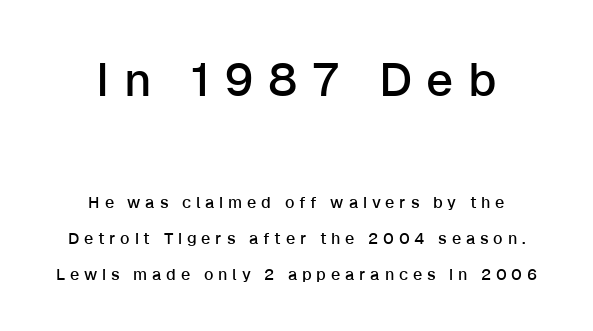
The image shows 47 px sans-serif type, upright; set centered, loose line spacing (2.24x), unusually wide letter spacing (+0.3 em), not underlined; the first (top) block is 2.94x larger; low stroke contrast and a medium x-height.
